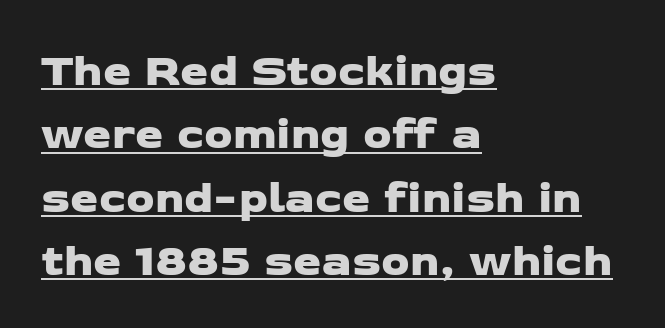
This sample carries an underscore along the baseline area. Standard letterfit; no display-style spreading of the glyphs. These lines are rendered in a variable-pitch font. The leading is moderate, giving the passage an even texture. Notice how the passage keeps a crisp vertical edge on the left only.
